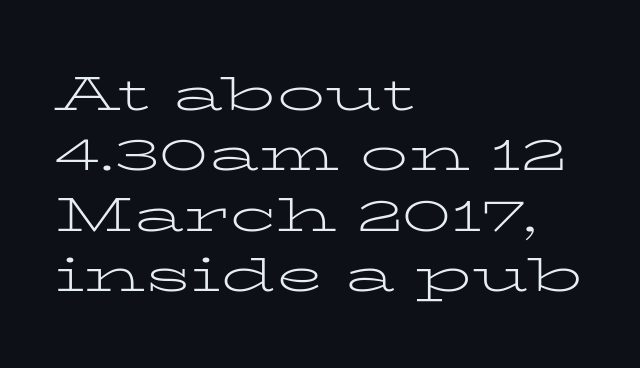
{"serif": "yes", "italic": "no", "bold": "no", "weight": "light", "width": "wide", "stroke_contrast": "low", "x_height": "medium", "monospaced": "no", "underline": "no", "align": "left", "line_spacing": "normal", "line_spacing_ratio": 1.26, "letter_spacing": "normal", "letter_spacing_em": 0.0, "glyph_px": 48}
